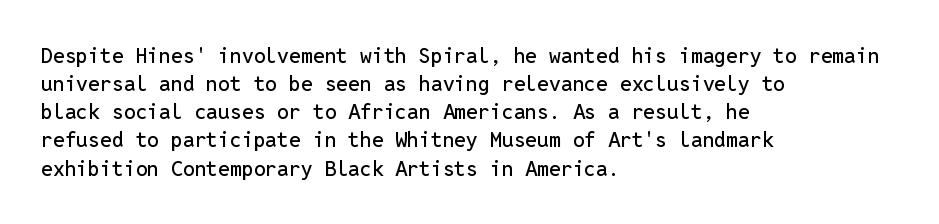
Q: Is the text italic (slanted)? A: No, it is upright.
Q: Is the text underlined? A: No.
Q: How is the paragraph aligned? A: Left-aligned.
Q: Is the spacing between letters normal or unusually wide? A: Normal.
Q: Is the spacing between lines tight, normal or loose? A: Normal.
